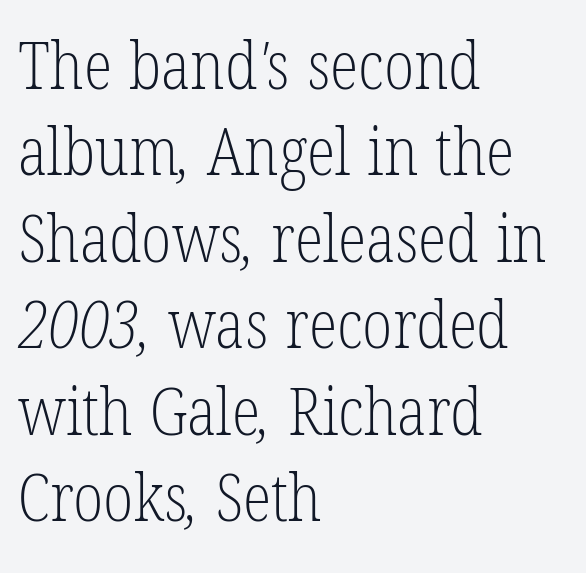
{"serif": "yes", "bold": "no", "weight": "light", "width": "condensed", "stroke_contrast": "low", "x_height": "medium", "monospaced": "no", "underline": "no", "align": "left", "line_spacing": "normal", "line_spacing_ratio": 1.31, "letter_spacing": "normal", "letter_spacing_em": 0.0, "glyph_px": 66}
